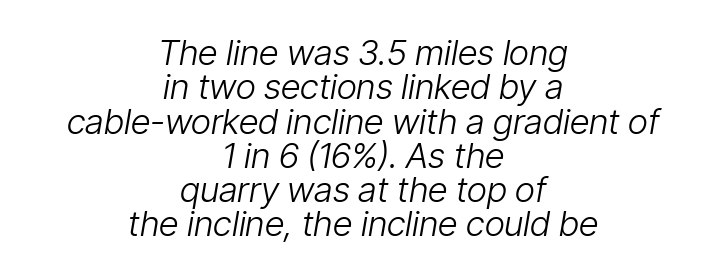
Standard letterfit; no display-style spreading of the glyphs. The passage shown is not underscored anywhere. Centered paragraph, ragged on both sides. Letters have the restrained weight of plain body copy at most. Italic: yes, the glyphs are oblique. You could barely slide anything between these rows.
